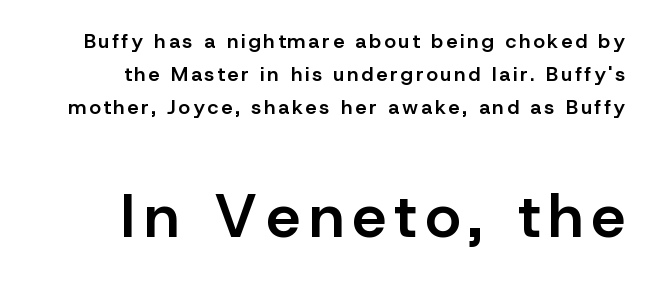
The image shows 61 px semibold sans-serif type, upright; set right-aligned, normal line spacing (1.66x), not underlined; the second (bottom) block is 3.05x larger; low stroke contrast and a medium x-height.
